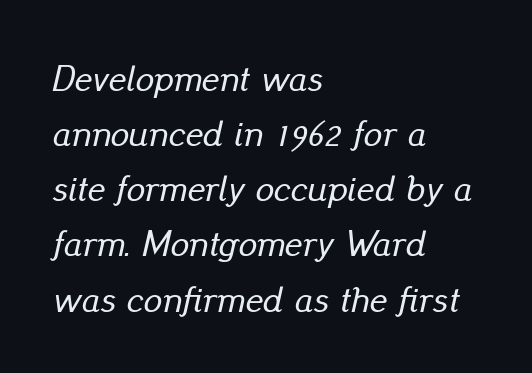
Q: Is the text italic (slanted)? A: Yes, it leans right by about 13 degrees.
Q: Is the text underlined? A: No.
Q: How is the paragraph aligned? A: Left-aligned.
Q: Is the spacing between letters normal or unusually wide? A: Normal.
Q: Is the spacing between lines tight, normal or loose? A: Normal.
Q: Width (condensed, normal, or wide)? A: Normal.
Q: Stroke contrast? A: Low.
Q: x-height? A: Small.
Q: Monospaced? A: No.
